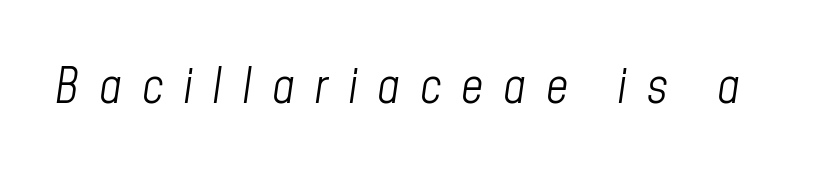
{"italic": "yes", "lean": "right", "slant_degrees": 8, "bold": "no", "weight": "light", "width": "condensed", "stroke_contrast": "low", "x_height": "medium", "monospaced": "no", "underline": "no", "letter_spacing": "wide", "letter_spacing_em": 0.4, "glyph_px": 49}
